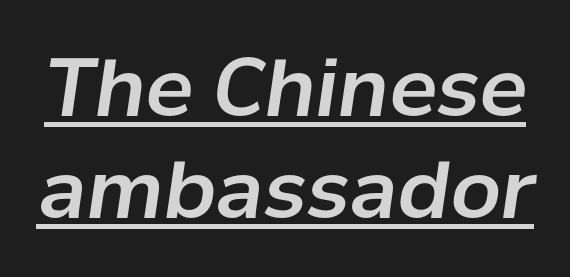
The image shows 80 px text type, italic (leaning right); set normal line spacing (1.28x), normal letter spacing, underlined; low stroke contrast and a medium x-height.
